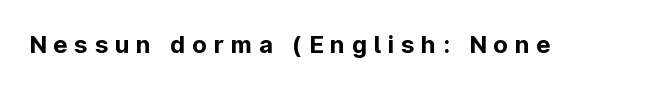
Q: Is the text bold? A: Yes.
Q: Is the text italic (slanted)? A: No, it is upright.
Q: Is the text underlined? A: No.
Q: Is the spacing between letters normal or unusually wide? A: Unusually wide.
